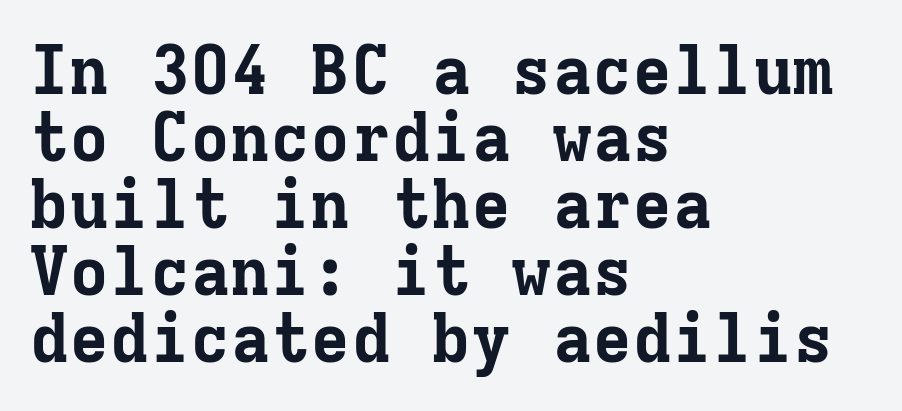
Does extra space separate the letters? No, they use regular spacing. The words here are not underlined. Where is the straight margin? On the left. Style check: upright. The passage shown is emphatically bold. These lines are rendered in a fixed-pitch font.
